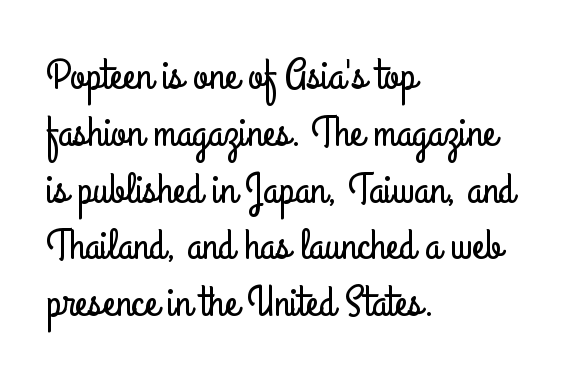
Which margin do the lines hug? The left one — the right edge is uneven. Note the varied advance widths — an 'i' is clearly narrower than an 'm'. The rendering keeps characters at their native spacing. The designer left line spacing at the default.
